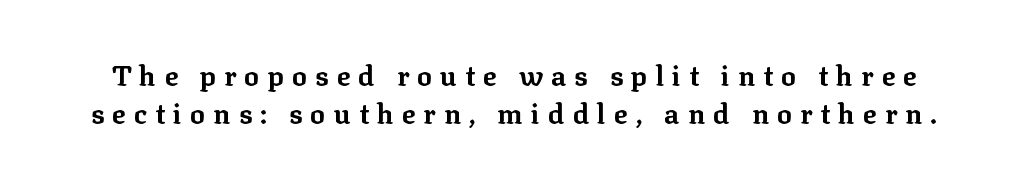
Q: Is the text bold? A: Yes.
Q: Is the text italic (slanted)? A: No, it is upright.
Q: Is the typeface a serif or a sans-serif typeface? A: Serif.
Q: Is the text underlined? A: No.
Q: Is the spacing between letters normal or unusually wide? A: Unusually wide.
Q: Is the spacing between lines tight, normal or loose? A: Normal.
Q: Width (condensed, normal, or wide)? A: Normal.
Q: Stroke contrast? A: Low.
Q: x-height? A: Medium.
Q: Monospaced? A: No.
